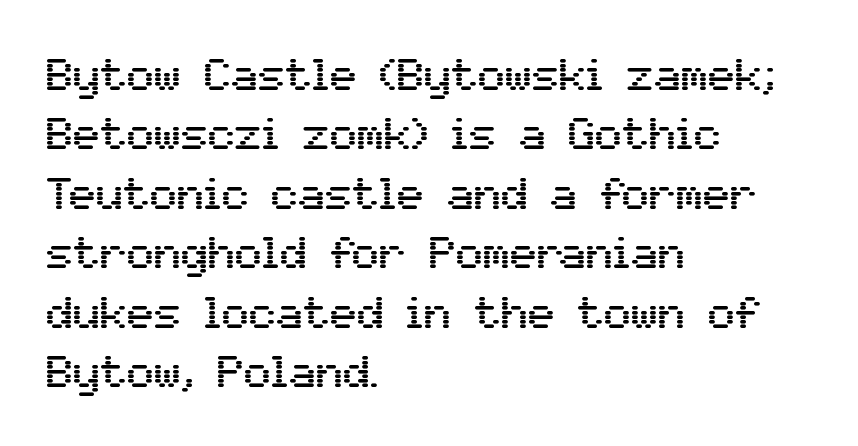
{"serif": "no", "italic": "no", "width": "normal", "stroke_contrast": "medium", "x_height": "medium", "monospaced": "no", "underline": "no", "align": "left", "line_spacing": "normal", "line_spacing_ratio": 1.32, "letter_spacing": "normal", "letter_spacing_em": 0.0, "glyph_px": 45}
